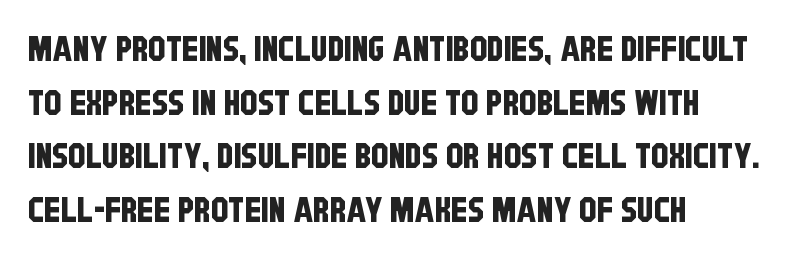
Regular leading. Between one letter and the next there's only the usual sliver of space. Unmarked baselines from the first word to the last. Spacing verdict: proportional, widths tailored to each character. What kind of face is this? One without serifs — a sans.
